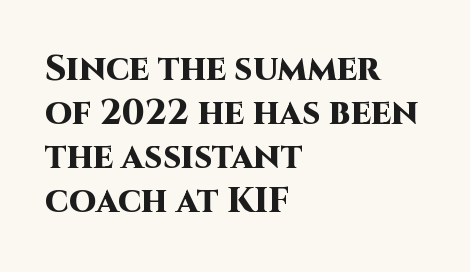
{"serif": "no", "italic": "no", "bold": "yes", "weight": "heavy", "width": "normal", "stroke_contrast": "high", "x_height": "large", "monospaced": "no", "underline": "no", "align": "left", "line_spacing": "normal", "line_spacing_ratio": 1.26, "letter_spacing": "normal", "letter_spacing_em": 0.0, "glyph_px": 35}
